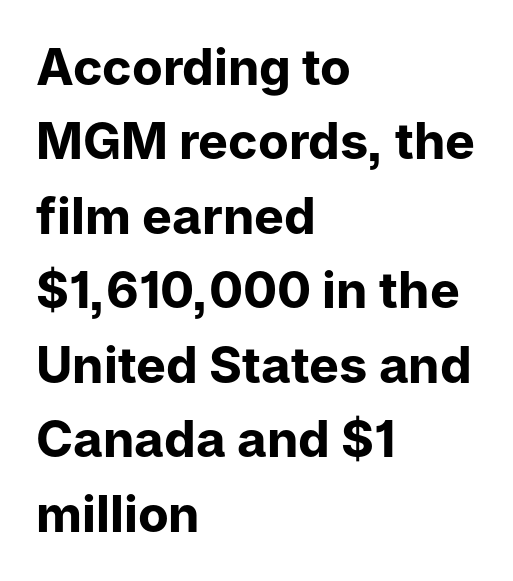
{"serif": "no", "italic": "no", "bold": "yes", "weight": "bold", "width": "normal", "stroke_contrast": "low", "x_height": "medium", "monospaced": "no", "underline": "no", "align": "left", "line_spacing": "normal", "line_spacing_ratio": 1.49, "letter_spacing": "normal", "letter_spacing_em": 0.0, "glyph_px": 50}
